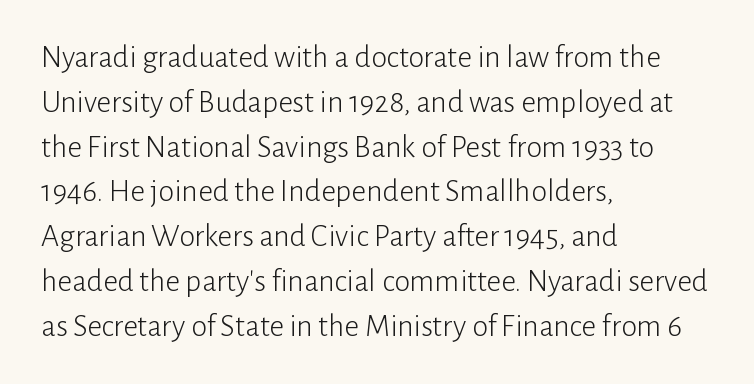
Q: Is the text bold? A: No.
Q: Is the text italic (slanted)? A: No, it is upright.
Q: Is the typeface a serif or a sans-serif typeface? A: Sans-serif.
Q: Is the text underlined? A: No.
Q: How is the paragraph aligned? A: Left-aligned.
Q: Is the spacing between letters normal or unusually wide? A: Normal.
Q: Is the spacing between lines tight, normal or loose? A: Normal.
Q: Width (condensed, normal, or wide)? A: Normal.
Q: Stroke contrast? A: Low.
Q: x-height? A: Medium.
Q: Monospaced? A: No.
